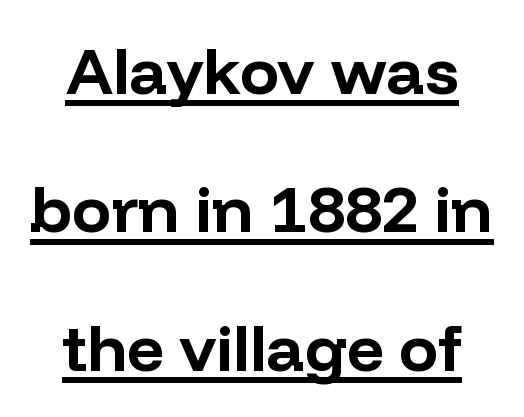
{"serif": "no", "italic": "no", "bold": "yes", "weight": "bold", "width": "normal", "stroke_contrast": "low", "x_height": "medium", "monospaced": "no", "underline": "yes", "line_spacing": "loose", "line_spacing_ratio": 2.13, "letter_spacing": "normal", "letter_spacing_em": 0.0, "glyph_px": 65}
